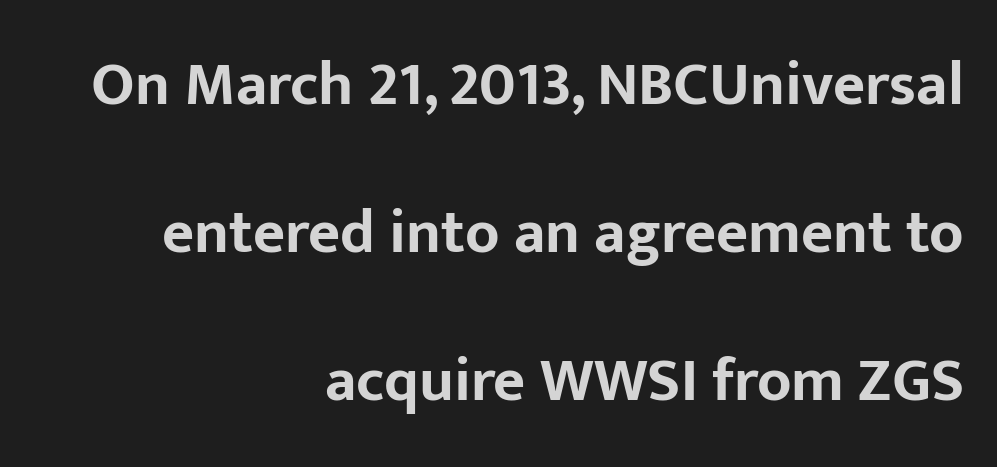
Each line ends at the same right margin while the left side varies. Type style note: lacks serifs. The letterforms sit shoulder to shoulder at normal distance. The letters advance in unequal steps, a hallmark of proportional type. As a designer I'd log this as weight 700, bold. Widely set lines give the paragraph a tall, airy silhouette.
